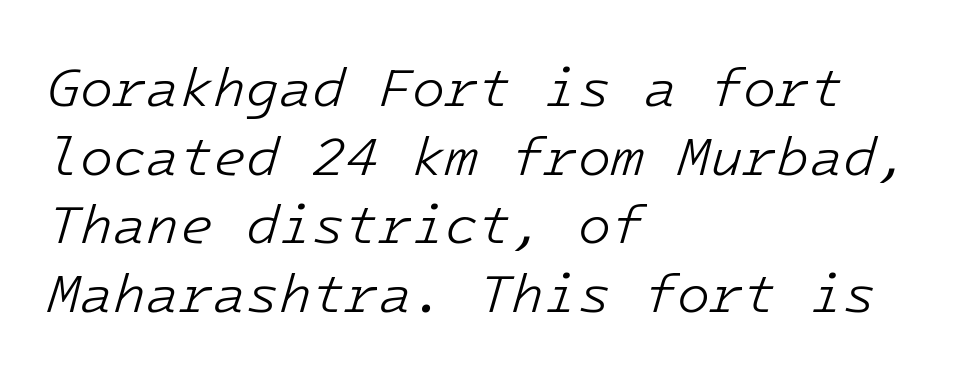
Regarding leading, the lines here are spaced in the standard way. The typography opts for an oblique posture over an upright one. The characters are drawn with everyday or finer stroke widths. The horizontal fit of the characters is conventional and even.
